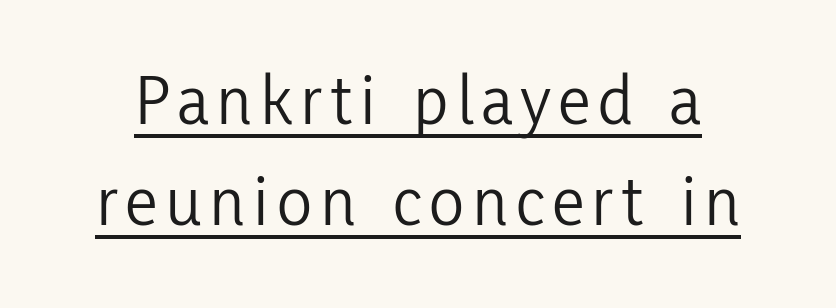
{"serif": "no", "italic": "no", "bold": "no", "weight": "light", "width": "condensed", "stroke_contrast": "low", "x_height": "medium", "monospaced": "no", "underline": "yes", "line_spacing": "normal", "line_spacing_ratio": 1.39, "glyph_px": 73}
